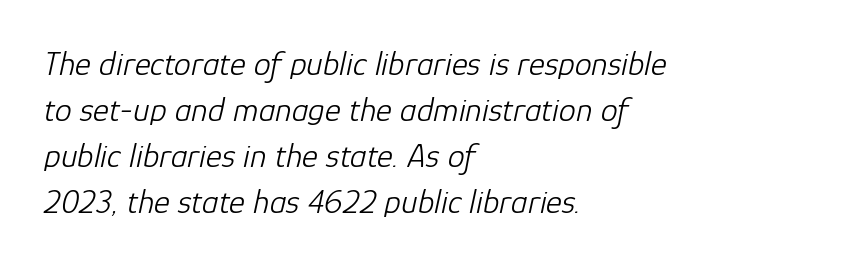
Q: Is the text bold? A: No.
Q: Is the text italic (slanted)? A: Yes, it leans right by about 12 degrees.
Q: Is the text underlined? A: No.
Q: How is the paragraph aligned? A: Left-aligned.
Q: Is the spacing between letters normal or unusually wide? A: Normal.
Q: Is the spacing between lines tight, normal or loose? A: Normal.
Q: Width (condensed, normal, or wide)? A: Normal.
Q: Stroke contrast? A: Low.
Q: x-height? A: Medium.
Q: Monospaced? A: No.
